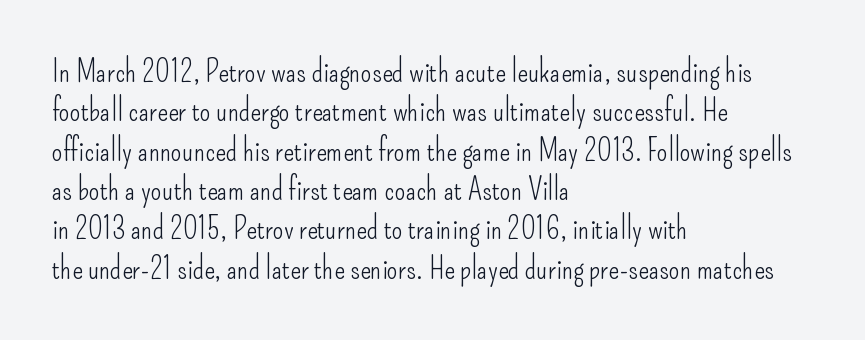
Looks like regular typesetting: each glyph gets only the width it needs. The glyphs in this specimen are sans serif. Successive baselines arrive at the customary interval. Posture: straight, roman, zero tilt.
